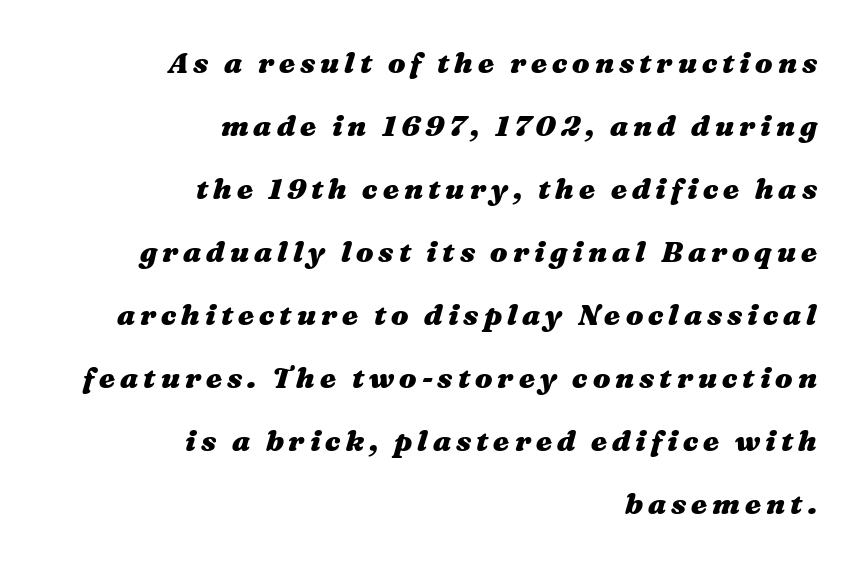
{"italic": "yes", "lean": "right", "slant_degrees": 16, "bold": "yes", "weight": "heavy", "width": "wide", "stroke_contrast": "medium", "x_height": "medium", "monospaced": "no", "underline": "no", "align": "right", "line_spacing": "loose", "line_spacing_ratio": 2.17, "glyph_px": 29}
